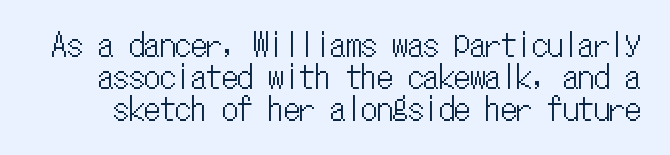
The image shows 31 px condensed type, upright, monospaced; set tight line spacing (1.04x), normal letter spacing, not underlined; low stroke contrast and a medium x-height.
